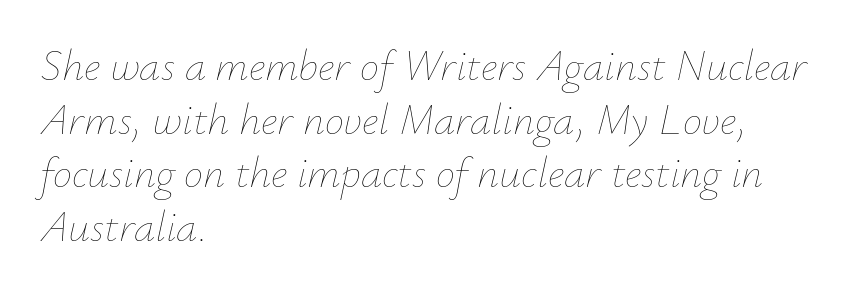
{"italic": "yes", "lean": "right", "slant_degrees": 12, "bold": "no", "weight": "thin", "width": "normal", "stroke_contrast": "low", "x_height": "small", "monospaced": "no", "underline": "no", "align": "left", "line_spacing": "normal", "line_spacing_ratio": 1.25, "letter_spacing": "normal", "letter_spacing_em": 0.0, "glyph_px": 43}
